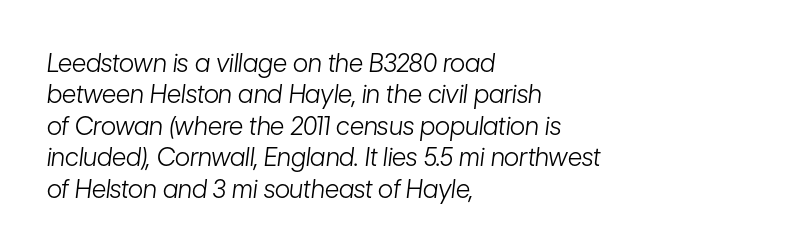
Each new line begins a customary step beneath the previous one. Every row of glyphs begins at an identical x-position on the left. The zone under the glyphs is completely vacant. Slant detected: the letters are inclined.
